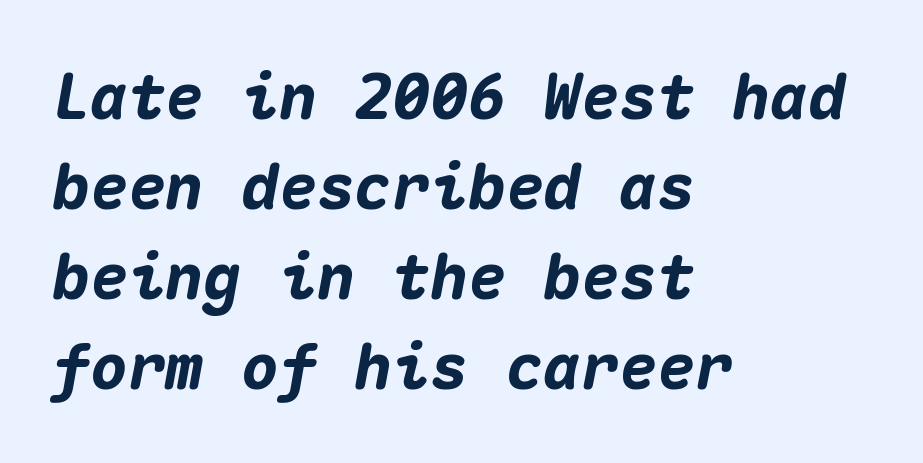
{"italic": "yes", "lean": "right", "slant_degrees": 10, "bold": "yes", "weight": "heavy", "width": "normal", "stroke_contrast": "medium", "x_height": "medium", "monospaced": "yes", "underline": "no", "align": "left", "line_spacing": "normal", "line_spacing_ratio": 1.43, "letter_spacing": "normal", "letter_spacing_em": 0.0, "glyph_px": 63}
